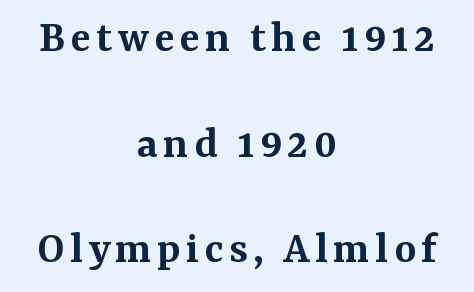
Q: Is the text bold? A: Semi-bold.
Q: Is the text italic (slanted)? A: No, it is upright.
Q: Is the typeface a serif or a sans-serif typeface? A: Serif.
Q: Is the text underlined? A: No.
Q: How is the paragraph aligned? A: Centered.
Q: Is the spacing between lines tight, normal or loose? A: Loose.
Q: Width (condensed, normal, or wide)? A: Normal.
Q: Stroke contrast? A: Medium.
Q: x-height? A: Medium.
Q: Monospaced? A: No.
